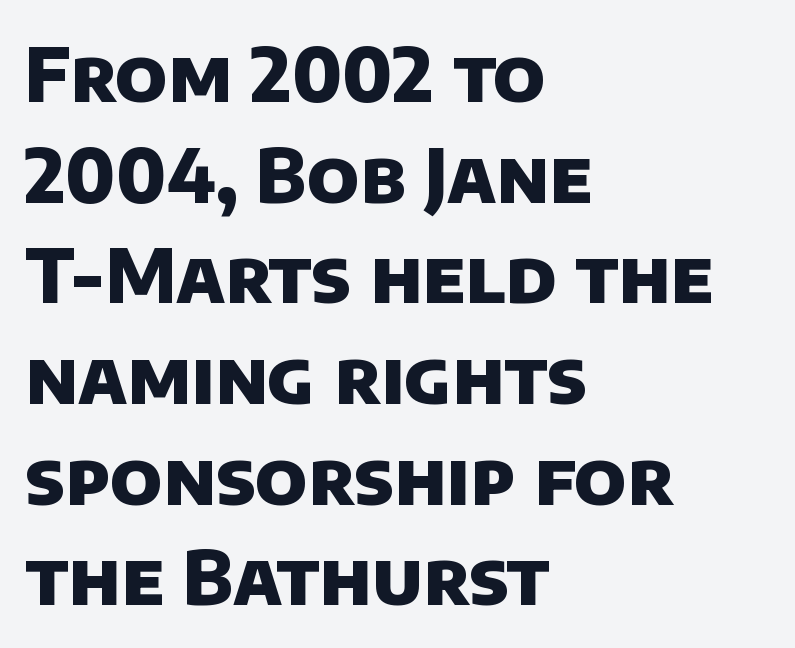
Q: Is the text bold? A: Yes.
Q: Is the typeface a serif or a sans-serif typeface? A: Sans-serif.
Q: Is the text underlined? A: No.
Q: How is the paragraph aligned? A: Left-aligned.
Q: Is the spacing between letters normal or unusually wide? A: Normal.
Q: Is the spacing between lines tight, normal or loose? A: Normal.
Q: Width (condensed, normal, or wide)? A: Normal.
Q: Stroke contrast? A: Low.
Q: x-height? A: Large.
Q: Monospaced? A: No.
